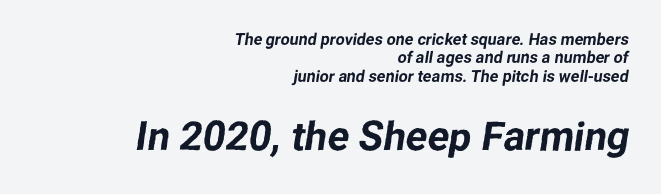
{"serif": "no", "width": "normal", "stroke_contrast": "low", "x_height": "medium", "monospaced": "no", "underline": "no", "align": "right", "line_spacing": "tight", "line_spacing_ratio": 1.15, "letter_spacing": "normal", "letter_spacing_em": 0.0, "larger_block": "second", "size_ratio": 2.5, "glyph_px": 40}
